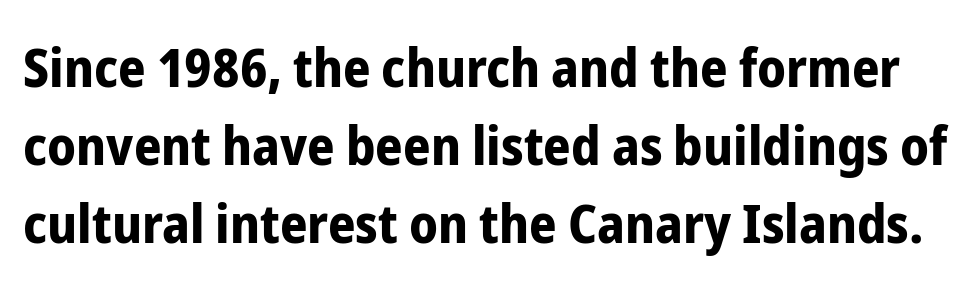
Q: Is the text bold? A: Yes.
Q: Is the text italic (slanted)? A: No, it is upright.
Q: Is the typeface a serif or a sans-serif typeface? A: Sans-serif.
Q: Is the text underlined? A: No.
Q: Is the spacing between letters normal or unusually wide? A: Normal.
Q: Is the spacing between lines tight, normal or loose? A: Normal.
Q: Width (condensed, normal, or wide)? A: Condensed.
Q: Stroke contrast? A: Low.
Q: x-height? A: Medium.
Q: Monospaced? A: No.
